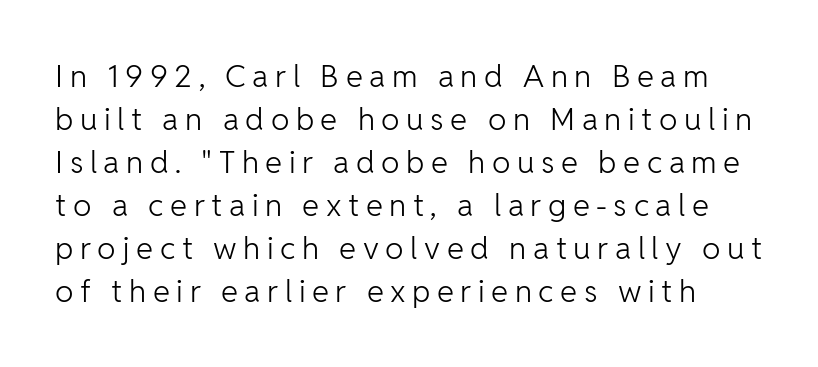
{"serif": "no", "italic": "no", "bold": "no", "weight": "light", "width": "normal", "stroke_contrast": "low", "x_height": "medium", "monospaced": "no", "underline": "no", "line_spacing": "normal", "line_spacing_ratio": 1.39, "letter_spacing": "wide", "letter_spacing_em": 0.21, "glyph_px": 31}
